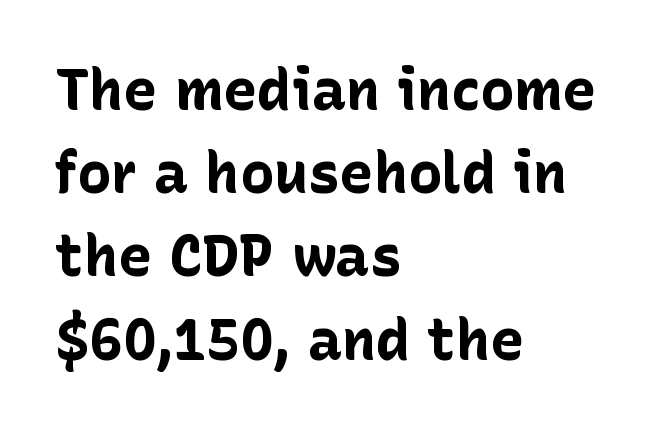
The image shows 57 px bold sans-serif type, upright; set left-aligned, normal line spacing (1.46x), normal letter spacing, not underlined; low stroke contrast and a medium x-height.
